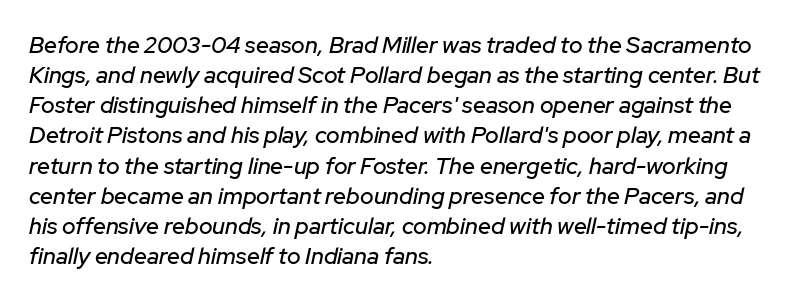
The image shows 23 px text type, italic (leaning right); set left-aligned, normal line spacing (1.31x), normal letter spacing, not underlined.
